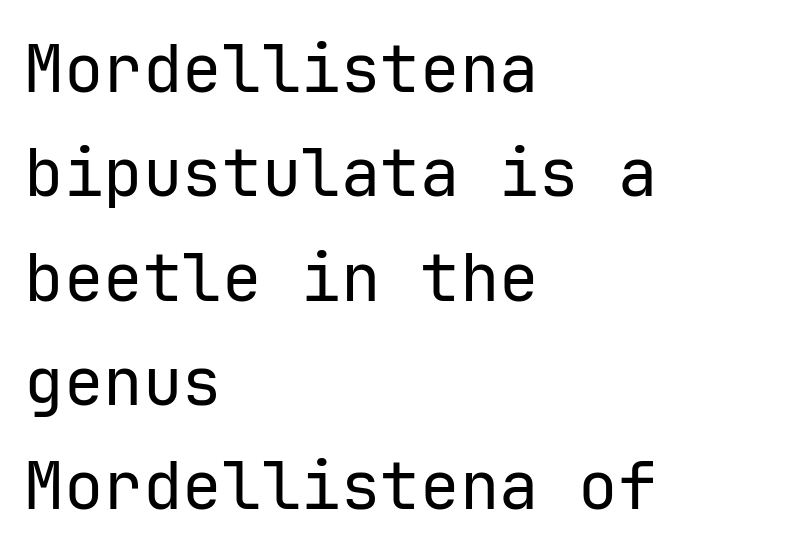
The passage shown is typed in a monospace face where columns stay perfectly aligned. Posture: upright roman. The characters display no serif detailing; their extremities are plain. Honestly, the letter spacing is just normal — you wouldn't notice it. The passage shown is not bold in any degree.
